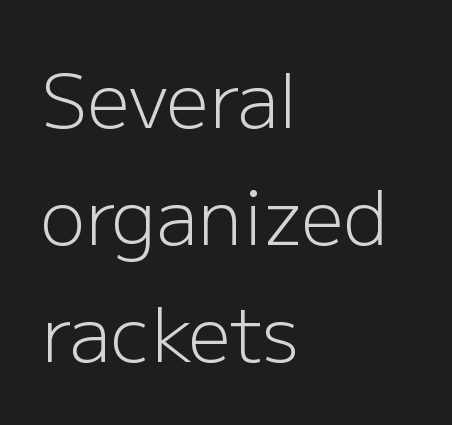
{"serif": "no", "italic": "no", "bold": "no", "weight": "light", "width": "normal", "stroke_contrast": "low", "x_height": "medium", "monospaced": "no", "underline": "no", "align": "left", "line_spacing": "normal", "line_spacing_ratio": 1.56, "letter_spacing": "normal", "letter_spacing_em": 0.0, "glyph_px": 75}
